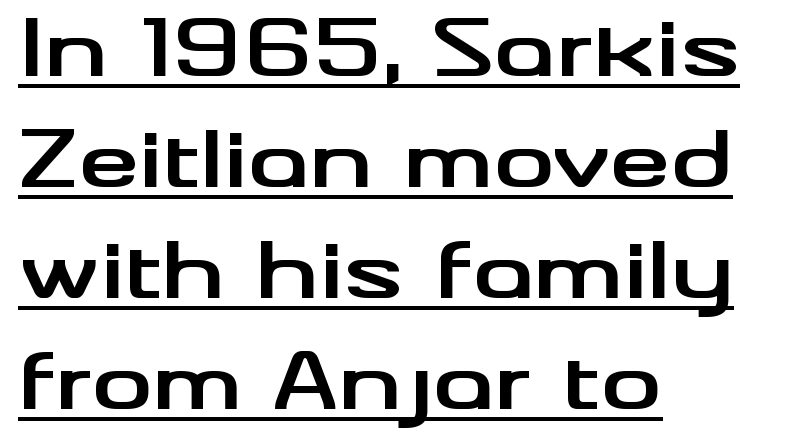
{"serif": "no", "italic": "no", "bold": "yes", "weight": "bold", "width": "wide", "stroke_contrast": "medium", "x_height": "small", "monospaced": "no", "underline": "yes", "align": "left", "line_spacing": "normal", "line_spacing_ratio": 1.44, "letter_spacing": "normal", "letter_spacing_em": 0.0, "glyph_px": 77}
